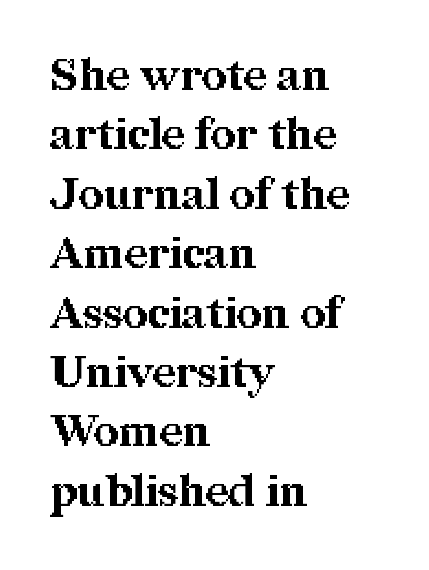
{"serif": "yes", "italic": "no", "bold": "yes", "weight": "bold", "width": "normal", "stroke_contrast": "medium", "x_height": "medium", "monospaced": "no", "underline": "no", "align": "left", "line_spacing": "normal", "line_spacing_ratio": 1.35, "letter_spacing": "normal", "letter_spacing_em": 0.0, "glyph_px": 44}
